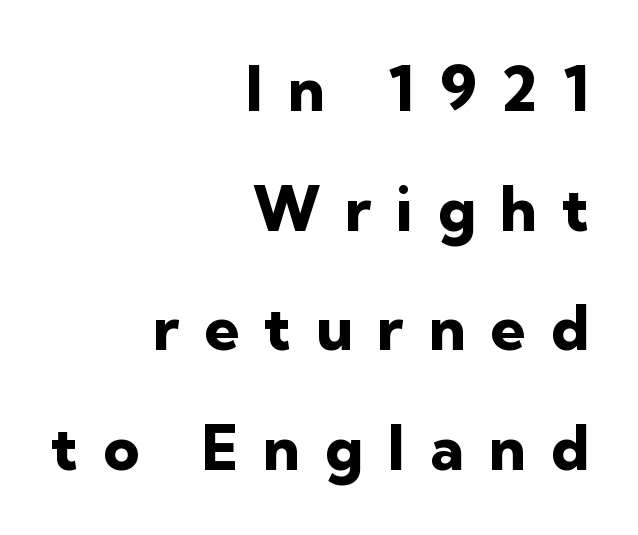
The image shows 62 px heavy sans-serif type, upright; set right-aligned, loose line spacing (1.93x), unusually wide letter spacing (+0.4 em), not underlined; low stroke contrast and a medium x-height.
